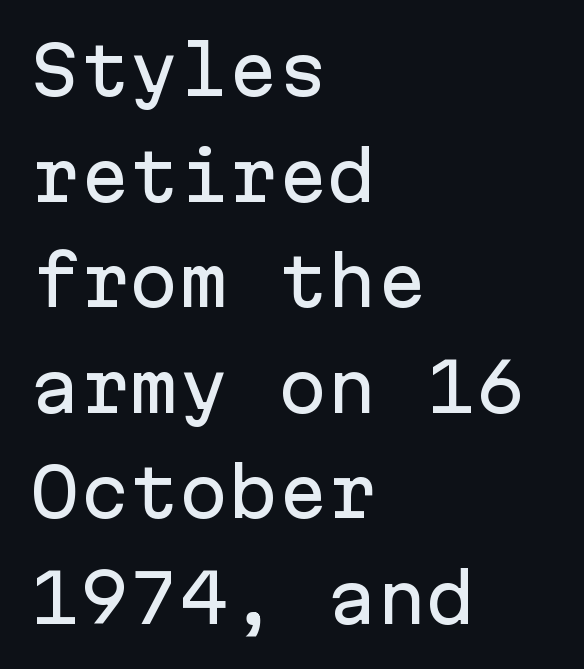
Underlining? Definitely not there. Nope, not italic — everything's standing straight. Short note: letters normally spaced. A student would call this left alignment; a typographer would say flush left, rag right. Monospaced: the letters line up in strict vertical columns.
